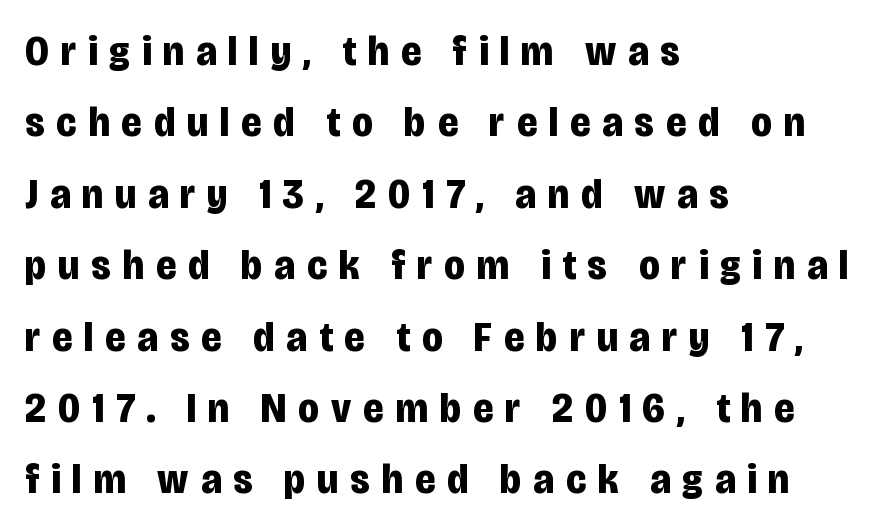
{"serif": "no", "italic": "no", "bold": "yes", "weight": "bold", "width": "condensed", "stroke_contrast": "low", "x_height": "large", "monospaced": "no", "underline": "no", "align": "left", "line_spacing": "normal", "line_spacing_ratio": 1.66, "letter_spacing": "wide", "letter_spacing_em": 0.28, "glyph_px": 43}
